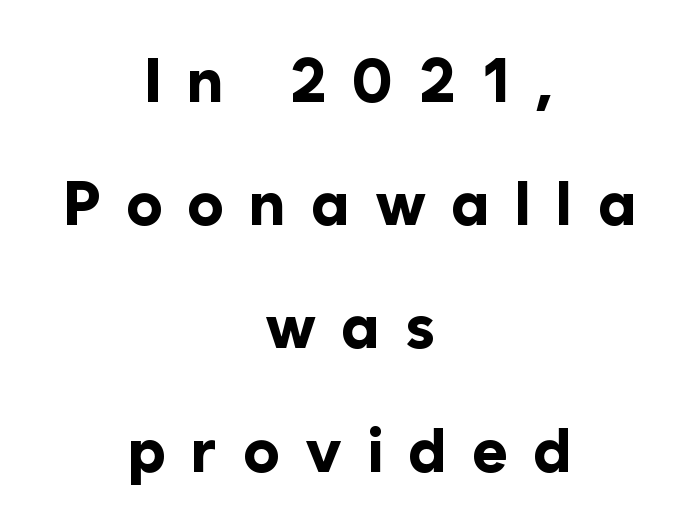
{"serif": "no", "italic": "no", "bold": "yes", "weight": "bold", "width": "normal", "stroke_contrast": "low", "x_height": "medium", "monospaced": "no", "underline": "no", "align": "center", "line_spacing": "loose", "line_spacing_ratio": 2.02, "letter_spacing": "wide", "letter_spacing_em": 0.41, "glyph_px": 61}
